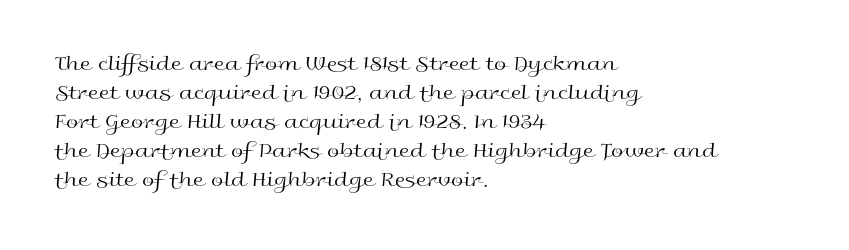
Q: Is the text bold? A: No.
Q: Is the text italic (slanted)? A: No, it is upright.
Q: Is the text underlined? A: No.
Q: How is the paragraph aligned? A: Left-aligned.
Q: Is the spacing between letters normal or unusually wide? A: Normal.
Q: Is the spacing between lines tight, normal or loose? A: Normal.
